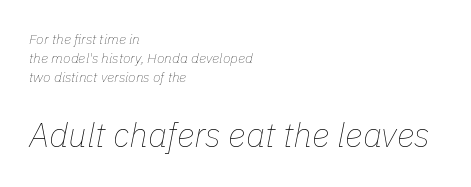
Q: Is the text bold? A: No.
Q: Is the text italic (slanted)? A: Yes, it leans right by about 11 degrees.
Q: Is the text underlined? A: No.
Q: How is the paragraph aligned? A: Left-aligned.
Q: Is the spacing between letters normal or unusually wide? A: Normal.
Q: Is the spacing between lines tight, normal or loose? A: Normal.
Q: Which block of text is set in a larger size, the first (top) or the second (bottom)? A: The second (bottom) one.
Q: Width (condensed, normal, or wide)? A: Normal.
Q: Stroke contrast? A: Low.
Q: x-height? A: Medium.
Q: Monospaced? A: No.
